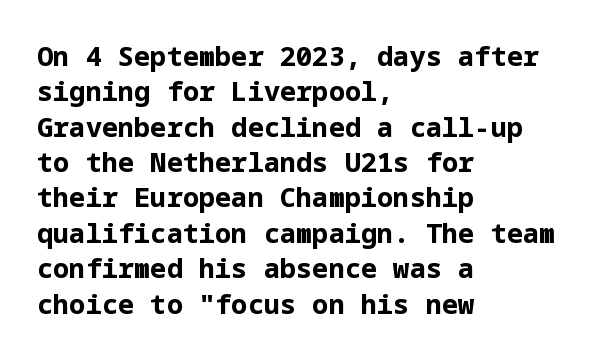
A clean baseline with only descenders dipping below it. These lines stack with their left ends in a neat column. Regular leading. Pretty heavy lettering here — definitely bold. Does extra space separate the letters? No, they use regular spacing.
